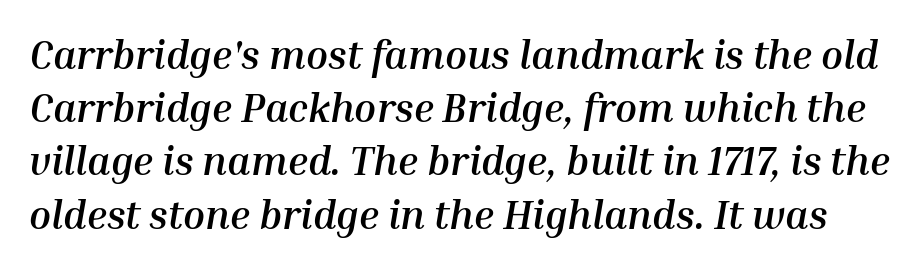
{"italic": "yes", "lean": "right", "slant_degrees": 10, "bold": "yes", "weight": "semibold", "width": "normal", "stroke_contrast": "medium", "x_height": "medium", "monospaced": "no", "underline": "no", "line_spacing": "normal", "line_spacing_ratio": 1.33, "letter_spacing": "normal", "letter_spacing_em": 0.0, "glyph_px": 40}
